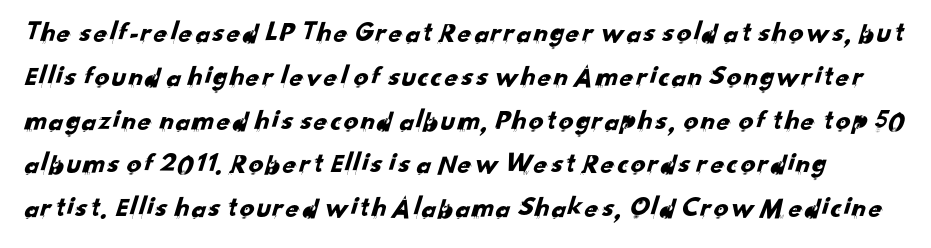
The image shows 29 px sans-serif type; set normal line spacing (1.51x), normal letter spacing, not underlined; low stroke contrast and a small x-height.
